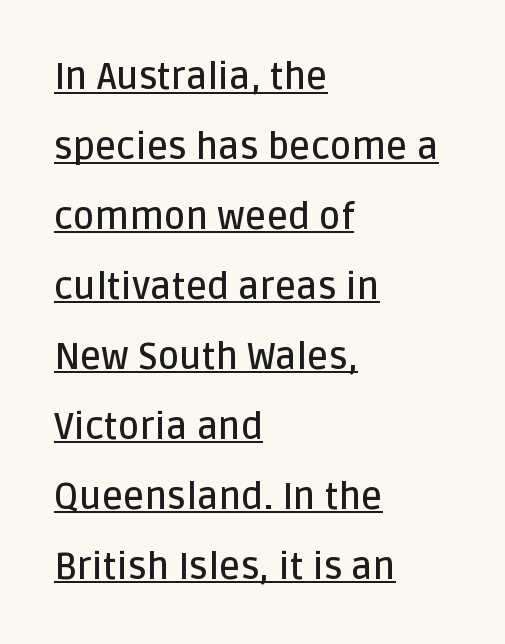
Q: Is the text bold? A: Semi-bold.
Q: Is the text italic (slanted)? A: No, it is upright.
Q: Is the typeface a serif or a sans-serif typeface? A: Sans-serif.
Q: Is the text underlined? A: Yes.
Q: How is the paragraph aligned? A: Left-aligned.
Q: Is the spacing between letters normal or unusually wide? A: Normal.
Q: Width (condensed, normal, or wide)? A: Normal.
Q: Stroke contrast? A: Low.
Q: x-height? A: Large.
Q: Monospaced? A: No.
